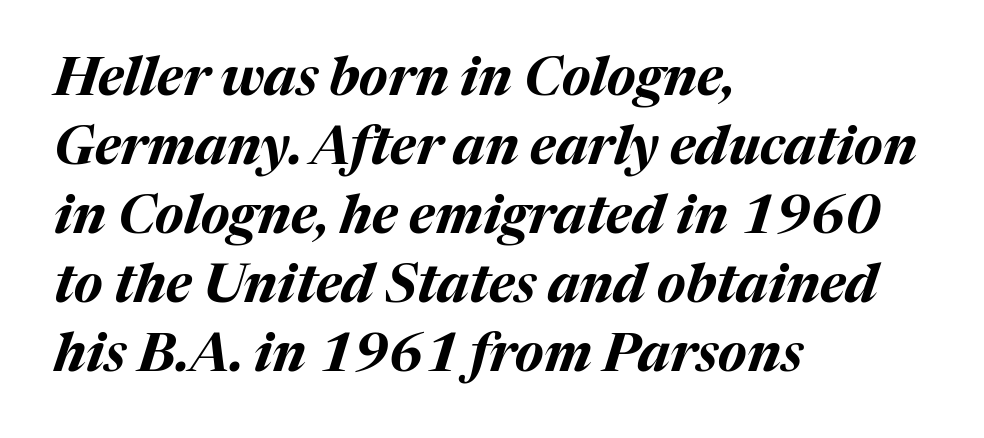
The strokes are fattened all the way to bold. The specimen omits any rule beneath the text block's lines. The gaps between neighbouring characters are ordinary and unremarkable. Rendered with sloped, italic letterforms. Successive baselines arrive at the customary interval.
